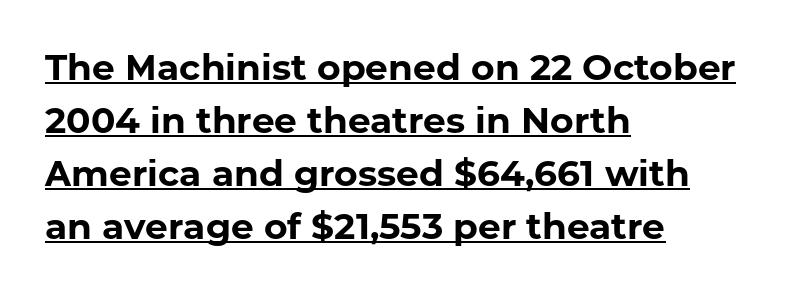
Q: Is the text bold? A: Yes.
Q: Is the text italic (slanted)? A: No, it is upright.
Q: Is the typeface a serif or a sans-serif typeface? A: Sans-serif.
Q: Is the text underlined? A: Yes.
Q: How is the paragraph aligned? A: Left-aligned.
Q: Is the spacing between letters normal or unusually wide? A: Normal.
Q: Is the spacing between lines tight, normal or loose? A: Normal.
Q: Width (condensed, normal, or wide)? A: Normal.
Q: Stroke contrast? A: Low.
Q: x-height? A: Medium.
Q: Monospaced? A: No.
